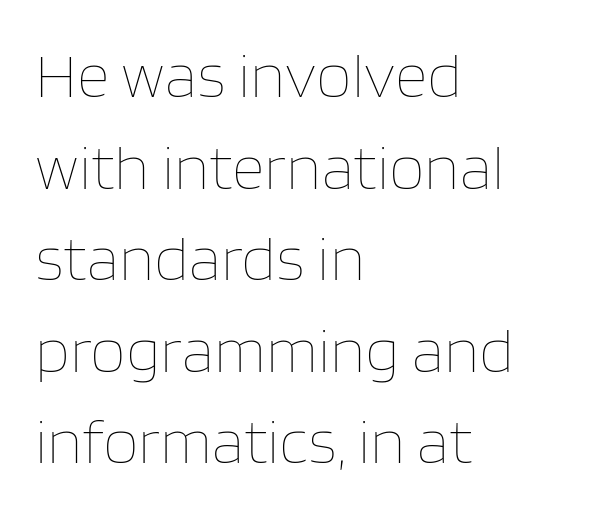
The image shows 64 px thin type, upright; set left-aligned, normal line spacing (1.43x), normal letter spacing, not underlined; low stroke contrast and a large x-height.
